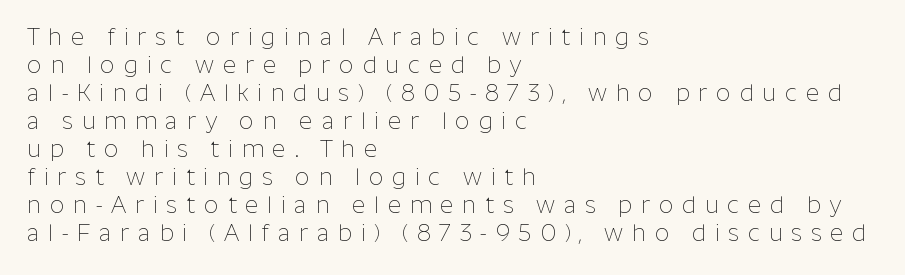
{"italic": "no", "bold": "no", "underline": "no", "align": "left", "line_spacing_ratio": 1.22, "letter_spacing": "wide", "letter_spacing_em": 0.38, "glyph_px": 23}
